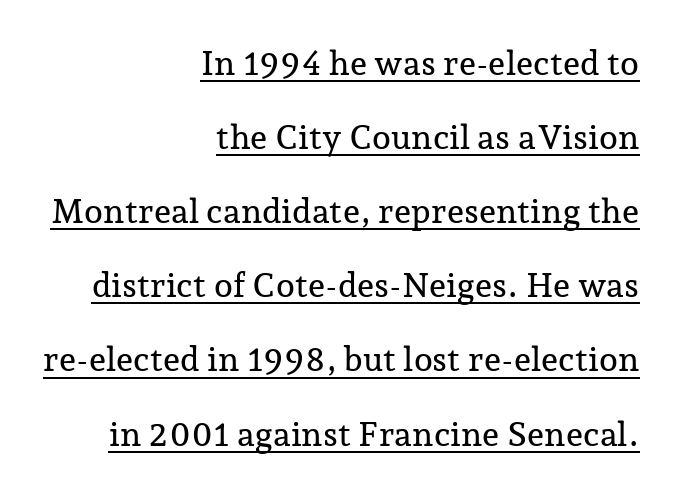
The image shows 34 px serif type, upright; set right-aligned, loose line spacing (2.18x), normal letter spacing, underlined; low stroke contrast and a medium x-height.
